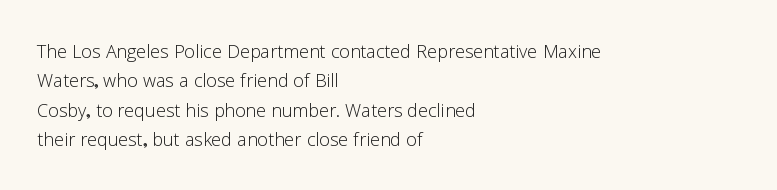
Notice how the stems are strictly vertical — no italics here. Standard letterfit; no display-style spreading of the glyphs. The space beneath each line is pristine and unruled. Counters stay open thanks to moderate or lighter strokes. A classic flush-left, rag-right setting is used for this passage.
